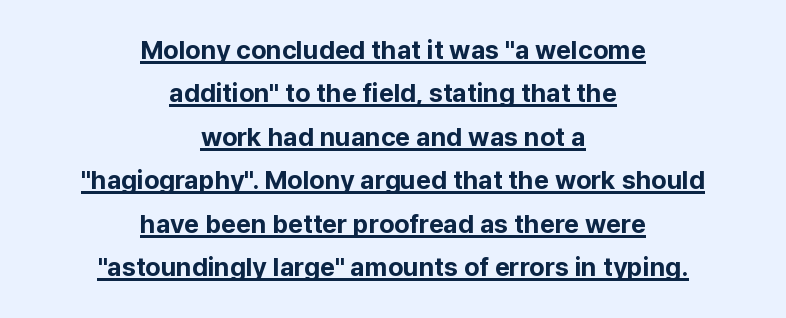
The image shows 26 px bold type, upright; set centered, normal line spacing (1.67x), normal letter spacing, underlined.
